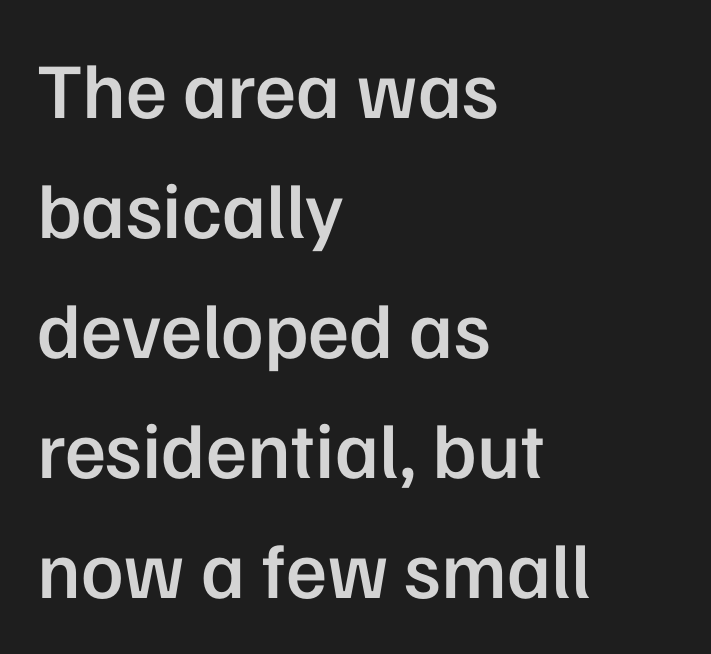
Q: Is the text bold? A: Semi-bold.
Q: Is the text italic (slanted)? A: No, it is upright.
Q: Is the typeface a serif or a sans-serif typeface? A: Sans-serif.
Q: Is the text underlined? A: No.
Q: How is the paragraph aligned? A: Left-aligned.
Q: Is the spacing between letters normal or unusually wide? A: Normal.
Q: Is the spacing between lines tight, normal or loose? A: Normal.
Q: Width (condensed, normal, or wide)? A: Normal.
Q: Stroke contrast? A: Low.
Q: x-height? A: Medium.
Q: Monospaced? A: No.
